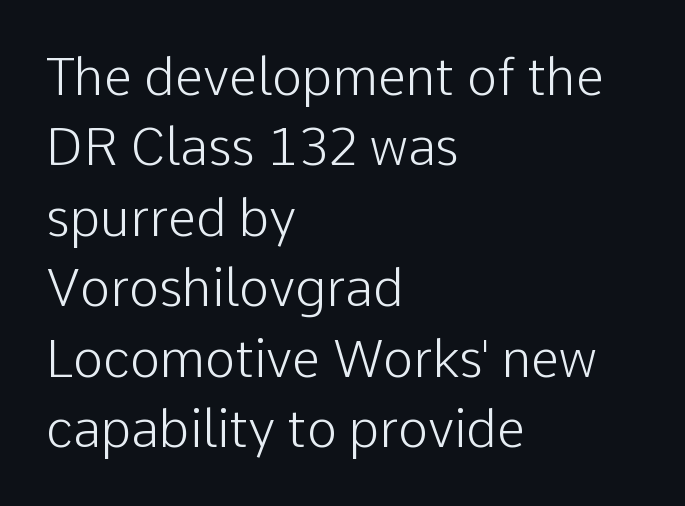
Q: Is the text bold? A: No.
Q: Is the text italic (slanted)? A: No, it is upright.
Q: Is the typeface a serif or a sans-serif typeface? A: Sans-serif.
Q: Is the text underlined? A: No.
Q: How is the paragraph aligned? A: Left-aligned.
Q: Is the spacing between letters normal or unusually wide? A: Normal.
Q: Is the spacing between lines tight, normal or loose? A: Normal.
Q: Width (condensed, normal, or wide)? A: Normal.
Q: Stroke contrast? A: Low.
Q: x-height? A: Medium.
Q: Monospaced? A: No.
